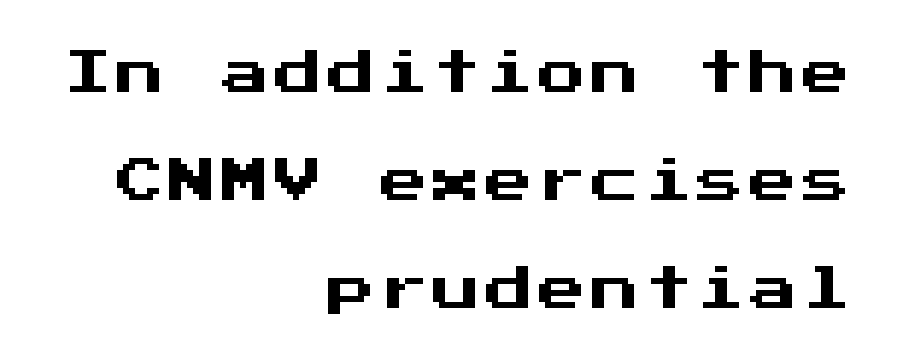
Looks like terminal output: every glyph gets an equal slot. Decoration check: the copy has no underline. This block would shrink considerably if given ordinary leading; it's expanded now. The rendering shows plain stroke endings on the letterforms — a sans-serif design.
